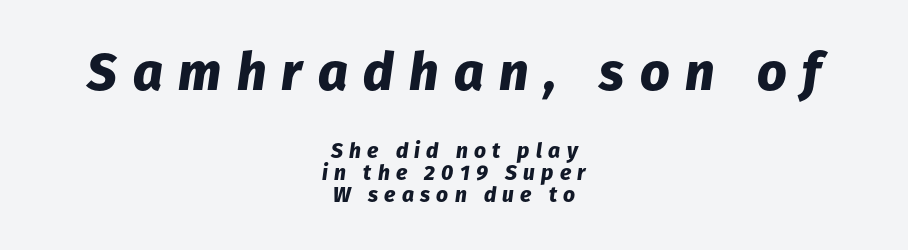
The image shows 52 px heavy type, italic (leaning right); set centered, tight line spacing (1.06x), unusually wide letter spacing (+0.3 em), not underlined; the first (top) block is 2.48x larger; low stroke contrast and a medium x-height.
